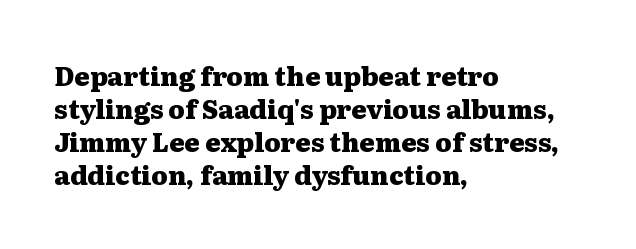
Q: Is the text bold? A: Yes.
Q: Is the text italic (slanted)? A: No, it is upright.
Q: Is the text underlined? A: No.
Q: How is the paragraph aligned? A: Left-aligned.
Q: Is the spacing between letters normal or unusually wide? A: Normal.
Q: Is the spacing between lines tight, normal or loose? A: Normal.
